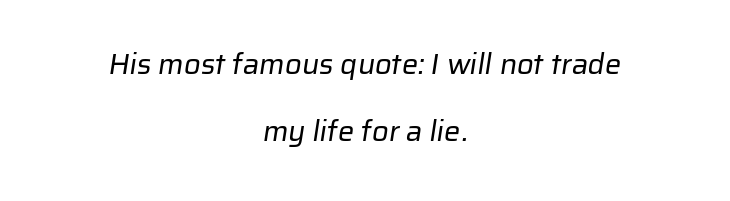
Only glyphs here, with clear space below each row. A typesetter would label this face a sans. Is the letter spacing exaggerated? No — it looks like the ordinary default. Leading: increased.
